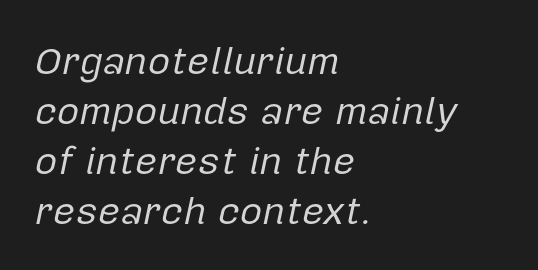
{"italic": "yes", "lean": "right", "slant_degrees": 12, "bold": "no", "weight": "regular", "width": "normal", "stroke_contrast": "low", "x_height": "medium", "monospaced": "no", "underline": "no", "align": "left", "line_spacing": "normal", "line_spacing_ratio": 1.28, "letter_spacing": "normal", "letter_spacing_em": 0.0, "glyph_px": 39}
